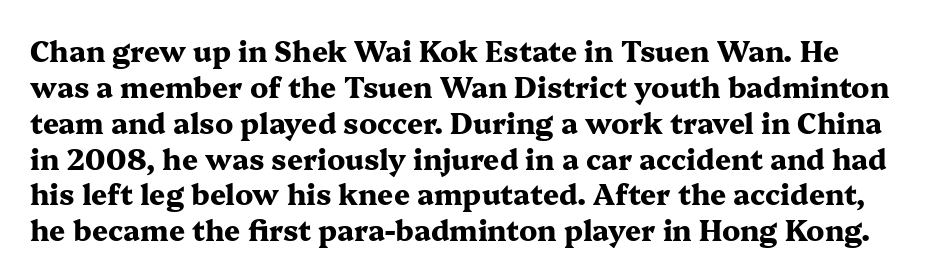
{"serif": "yes", "italic": "no", "bold": "yes", "weight": "heavy", "width": "wide", "stroke_contrast": "medium", "x_height": "medium", "monospaced": "no", "underline": "no", "line_spacing": "normal", "line_spacing_ratio": 1.28, "letter_spacing": "normal", "letter_spacing_em": 0.0, "glyph_px": 28}
